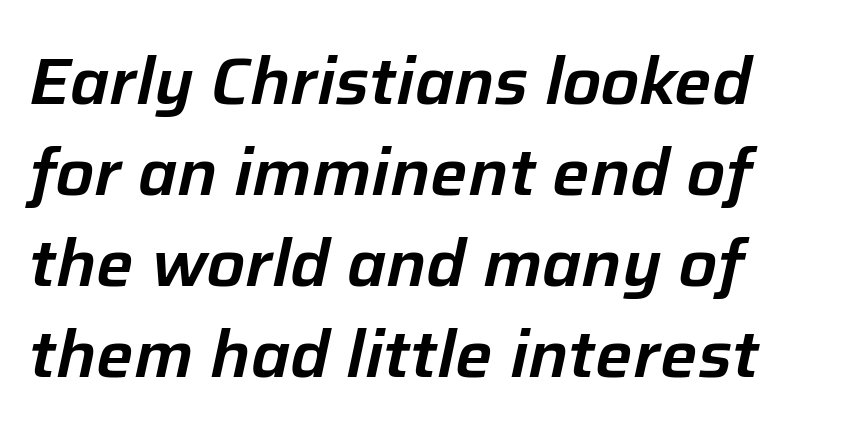
Q: Is the text italic (slanted)? A: Yes, it leans right by about 12 degrees.
Q: Is the text underlined? A: No.
Q: How is the paragraph aligned? A: Left-aligned.
Q: Is the spacing between letters normal or unusually wide? A: Normal.
Q: Is the spacing between lines tight, normal or loose? A: Normal.
Q: Width (condensed, normal, or wide)? A: Normal.
Q: Stroke contrast? A: Low.
Q: x-height? A: Medium.
Q: Monospaced? A: No.
